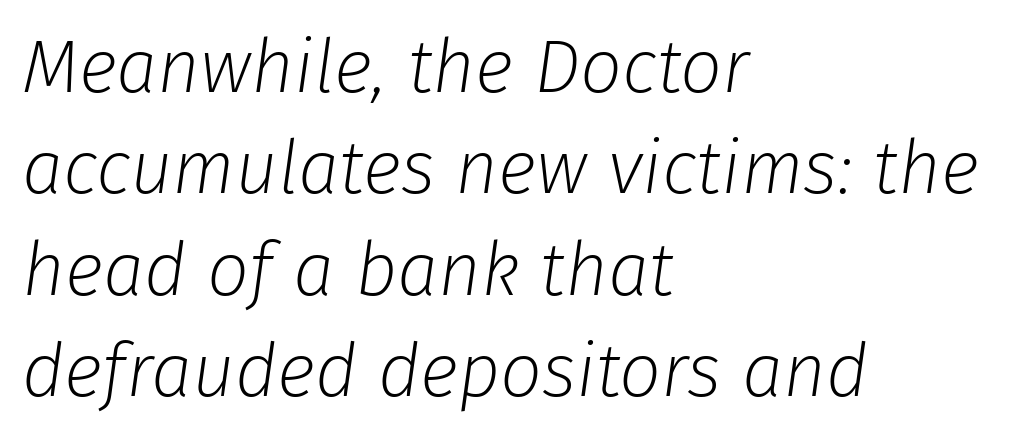
{"italic": "yes", "lean": "right", "slant_degrees": 8, "bold": "no", "weight": "light", "width": "normal", "stroke_contrast": "low", "x_height": "medium", "monospaced": "no", "underline": "no", "align": "left", "line_spacing": "normal", "line_spacing_ratio": 1.37, "letter_spacing": "normal", "letter_spacing_em": 0.0, "glyph_px": 74}
